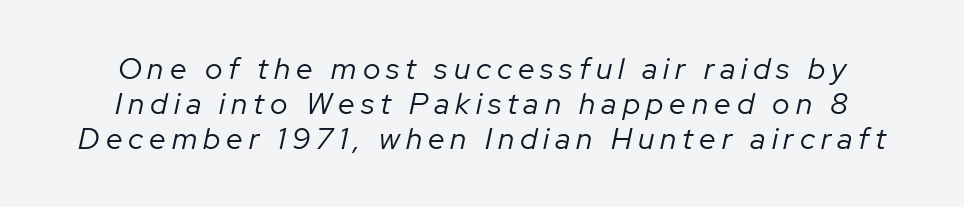
The image shows 30 px regular-weight type, italic (leaning right); set centered, line spacing 1.16x, unusually wide letter spacing (+0.2 em), not underlined; low stroke contrast and a medium x-height.
